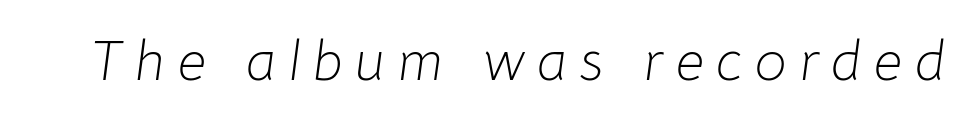
The image shows 56 px light type, italic (leaning right); set unusually wide letter spacing (+0.23 em), not underlined; low stroke contrast and a medium x-height.
